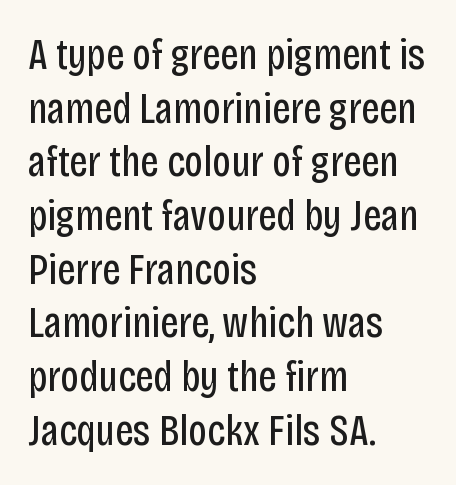
Q: Is the text bold? A: No.
Q: Is the text italic (slanted)? A: No, it is upright.
Q: Is the typeface a serif or a sans-serif typeface? A: Sans-serif.
Q: Is the text underlined? A: No.
Q: How is the paragraph aligned? A: Left-aligned.
Q: Is the spacing between letters normal or unusually wide? A: Normal.
Q: Width (condensed, normal, or wide)? A: Condensed.
Q: Stroke contrast? A: Low.
Q: x-height? A: Large.
Q: Monospaced? A: No.
